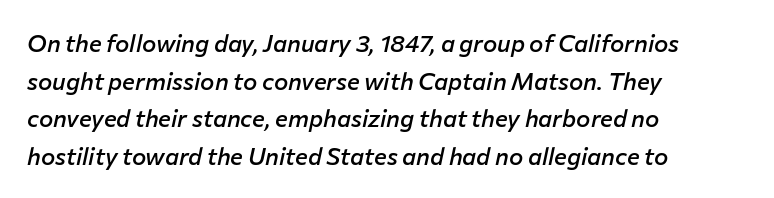
Q: Is the text bold? A: Semi-bold.
Q: Is the text italic (slanted)? A: Yes, it leans right by about 12 degrees.
Q: Is the text underlined? A: No.
Q: How is the paragraph aligned? A: Left-aligned.
Q: Is the spacing between letters normal or unusually wide? A: Normal.
Q: Is the spacing between lines tight, normal or loose? A: Normal.
